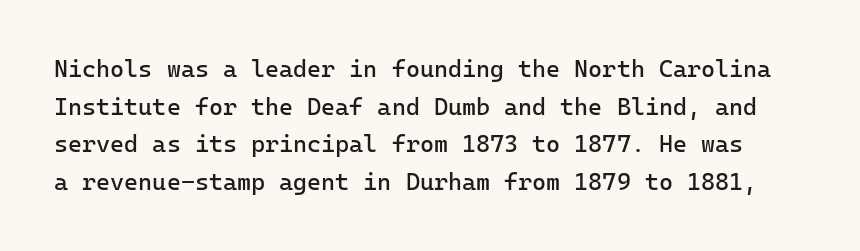
The image shows 24 px text type, upright; set normal line spacing (1.57x), normal letter spacing, not underlined.
